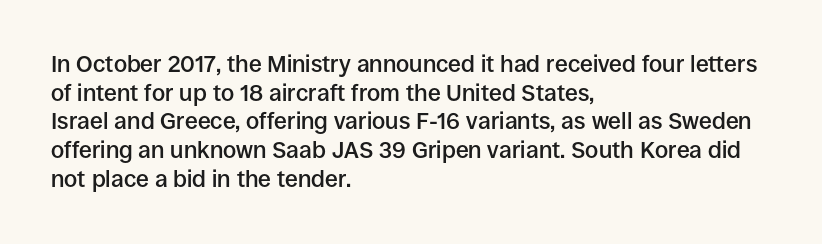
The specimen omits any rule beneath the text block's lines. The type sits square on the baseline with zero lean. This block has exactly the height ordinary leading produces. Does extra space separate the letters? No, they use regular spacing.
